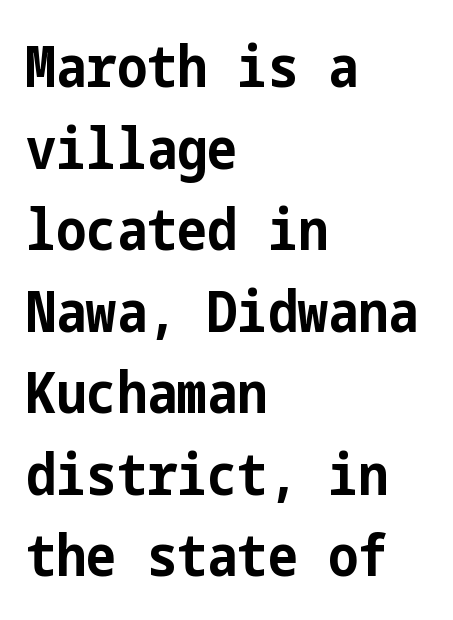
{"serif": "no", "italic": "no", "bold": "yes", "weight": "bold", "width": "condensed", "stroke_contrast": "low", "x_height": "medium", "underline": "no", "align": "left", "line_spacing": "normal", "line_spacing_ratio": 1.43, "letter_spacing": "normal", "letter_spacing_em": 0.0, "glyph_px": 57}
